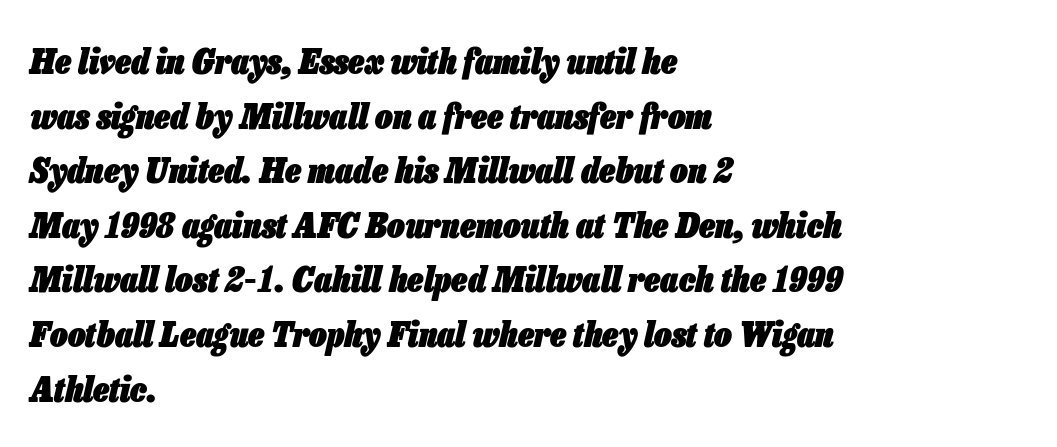
{"italic": "yes", "lean": "right", "slant_degrees": 13, "bold": "yes", "weight": "heavy", "width": "condensed", "stroke_contrast": "low", "x_height": "medium", "monospaced": "no", "underline": "no", "align": "left", "line_spacing": "normal", "line_spacing_ratio": 1.56, "letter_spacing": "normal", "letter_spacing_em": 0.0, "glyph_px": 35}
